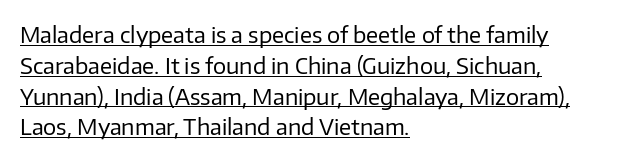
The image shows 22 px text type, upright; set left-aligned, normal line spacing (1.4x), normal letter spacing, underlined.
